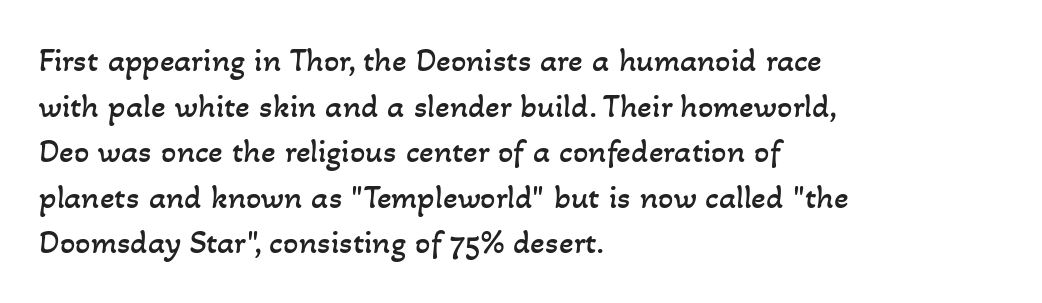
The image shows 34 px regular-weight type; set left-aligned, normal line spacing (1.34x), normal letter spacing, not underlined; low stroke contrast and a small x-height.
